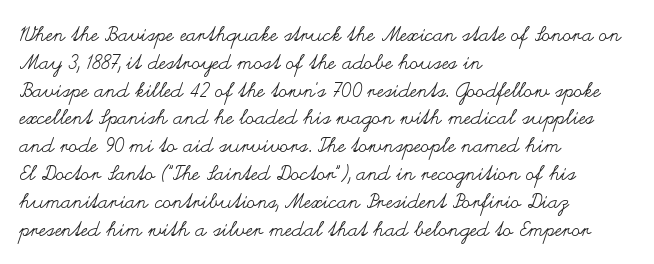
{"bold": "no", "underline": "no", "align": "left", "line_spacing": "normal", "line_spacing_ratio": 1.39, "letter_spacing": "normal", "letter_spacing_em": 0.0, "glyph_px": 20}
